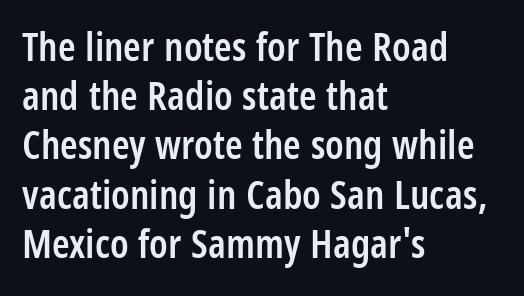
Short and long lines alike share a common starting point at left. Is the letter spacing exaggerated? No — it looks like the ordinary default. What kind of face is this? One without serifs — a sans. Varying glyph widths throughout — classic text-font behaviour.
